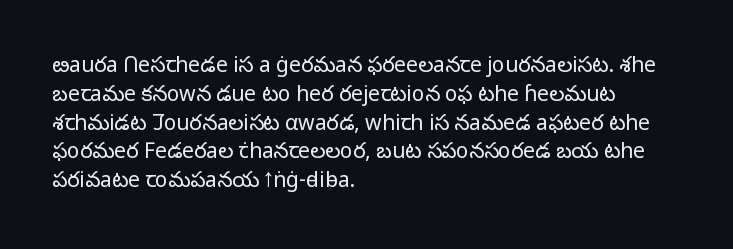
{"italic": "no", "bold": "no", "underline": "no", "align": "left", "line_spacing": "normal", "line_spacing_ratio": 1.37, "letter_spacing": "normal", "letter_spacing_em": 0.0, "glyph_px": 21}
